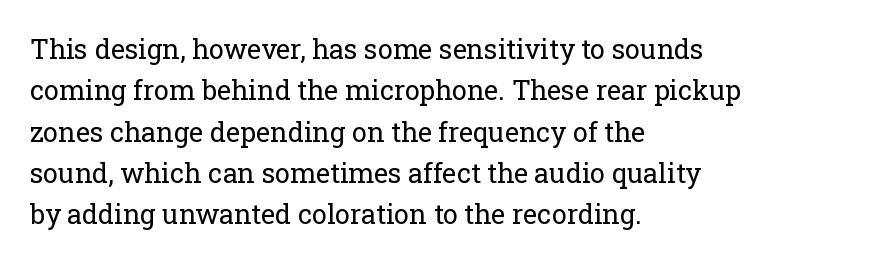
In terms of leading, this rendering sits right in the middle. The lettering stays uniformly vertical, giving the passage a roman look. Decoration check: the copy has no underline. The passage shown is not bold in any degree. How are the letters spaced? Ordinarily, with no added tracking.
